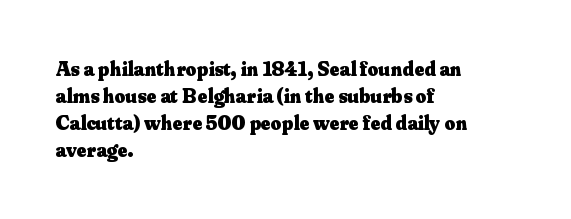
The space directly below the letters is spotless. In terms of leading, this rendering sits right in the middle. Notice how the stems are strictly vertical — no italics here. Honestly, the letter spacing is just normal — you wouldn't notice it. Typesetter's note: full bold, strokes at maximum text heaviness.
